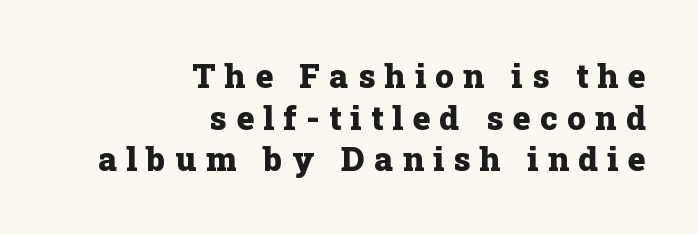
{"serif": "yes", "italic": "no", "bold": "yes", "weight": "heavy", "width": "normal", "stroke_contrast": "low", "x_height": "medium", "monospaced": "no", "underline": "no", "align": "right", "line_spacing": "normal", "line_spacing_ratio": 1.26, "letter_spacing": "wide", "letter_spacing_em": 0.29, "glyph_px": 33}
